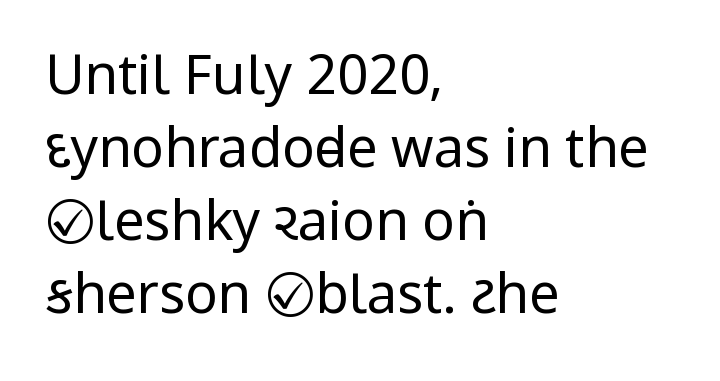
The image shows 54 px regular-weight, condensed sans-serif type, upright; set left-aligned, normal line spacing (1.35x), normal letter spacing, not underlined; low stroke contrast and a large x-height.
